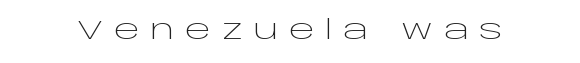
{"italic": "no", "bold": "no", "underline": "no", "letter_spacing": "wide", "letter_spacing_em": 0.4, "glyph_px": 27}
